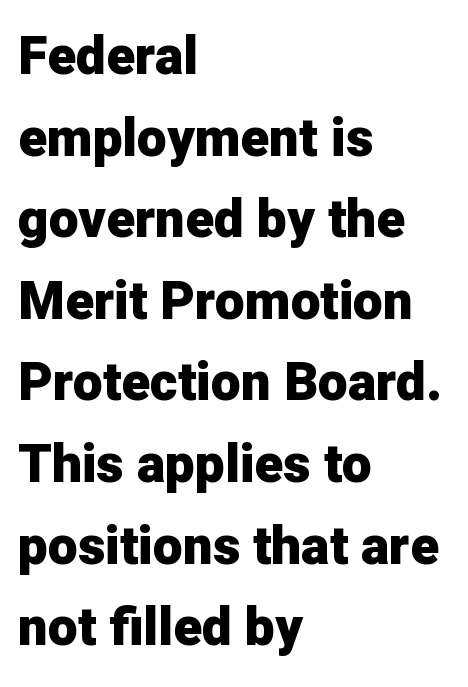
The image shows 53 px heavy sans-serif type, upright; set left-aligned, normal line spacing (1.54x), normal letter spacing, not underlined; low stroke contrast and a medium x-height.
